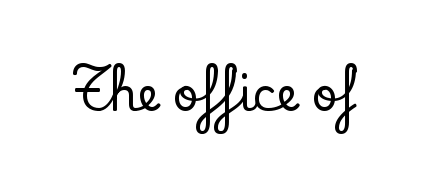
The characters display serif detailing at their extremities. The letterforms sit shoulder to shoulder at normal distance. The strip under each line holds only bare page. The passage shown is typed in a proportional face where columns would drift. A roman cut, with each character standing at attention.
